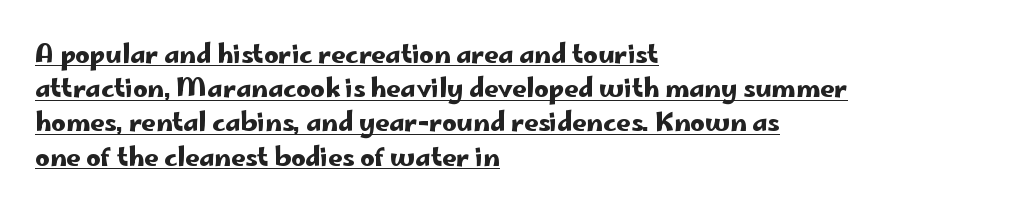
{"italic": "no", "underline": "yes", "align": "left", "line_spacing": "normal", "line_spacing_ratio": 1.37, "letter_spacing": "normal", "letter_spacing_em": 0.0, "glyph_px": 25}
